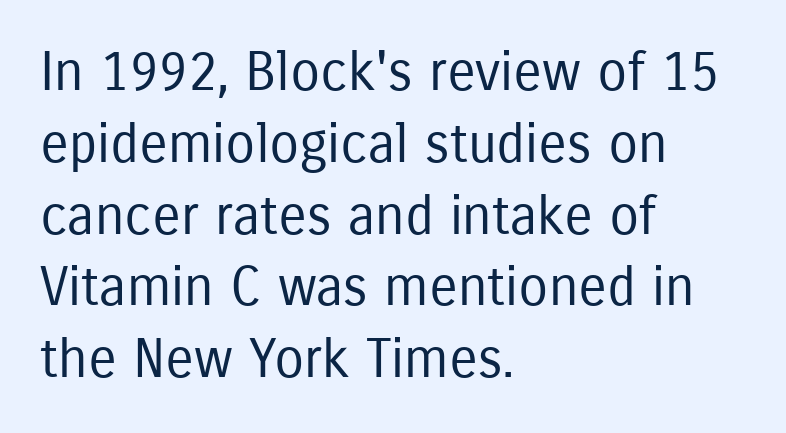
{"serif": "no", "italic": "no", "bold": "no", "weight": "regular", "width": "condensed", "stroke_contrast": "low", "x_height": "medium", "monospaced": "no", "underline": "no", "align": "left", "line_spacing": "normal", "line_spacing_ratio": 1.33, "letter_spacing": "normal", "letter_spacing_em": 0.0, "glyph_px": 54}
